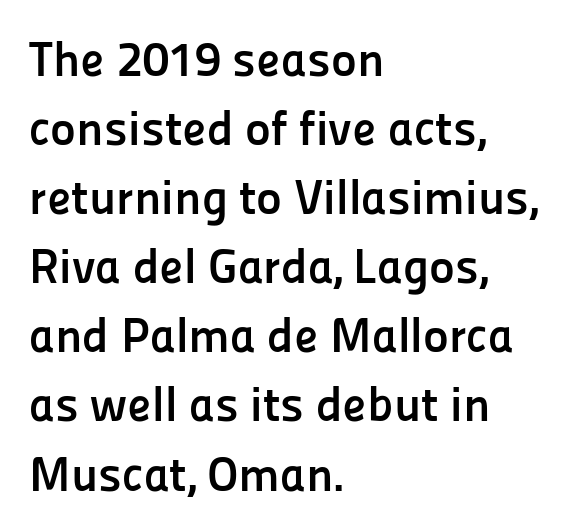
The image shows 49 px semibold sans-serif type, upright; set left-aligned, normal line spacing (1.41x), normal letter spacing, not underlined; low stroke contrast and a medium x-height.
